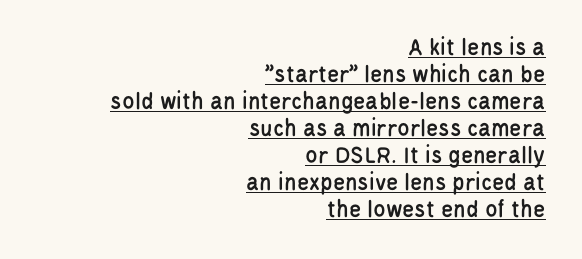
The image shows 25 px text type, upright; set right-aligned, tight line spacing (1.08x), normal letter spacing, underlined.
